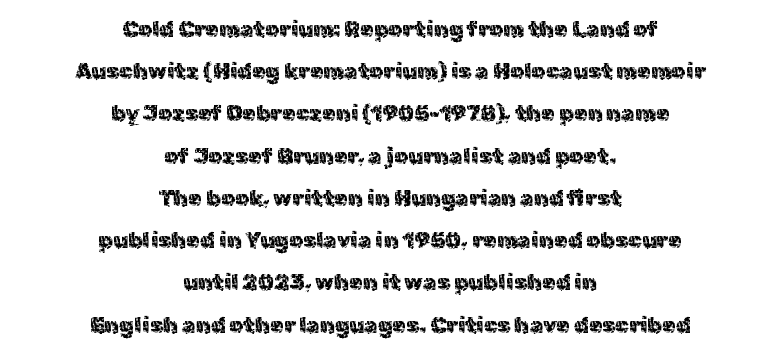
The leading is generous, giving the passage an open texture. The cut favours lightness, reaching ordinary text weight at its darkest. Centered paragraph, ragged on both sides. The horizontal fit of the characters is conventional and even. Posture: vertical. The specimen omits any rule beneath the text block's lines.
